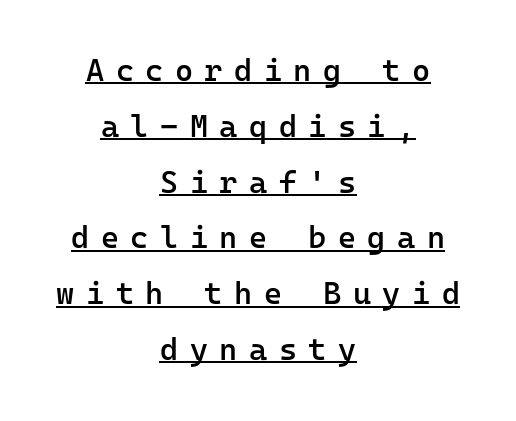
Q: Is the text bold? A: Semi-bold.
Q: Is the text italic (slanted)? A: No, it is upright.
Q: Is the typeface a serif or a sans-serif typeface? A: Sans-serif.
Q: Is the text underlined? A: Yes.
Q: How is the paragraph aligned? A: Centered.
Q: Is the spacing between letters normal or unusually wide? A: Unusually wide.
Q: Width (condensed, normal, or wide)? A: Normal.
Q: Stroke contrast? A: Low.
Q: x-height? A: Medium.
Q: Monospaced? A: Yes.
